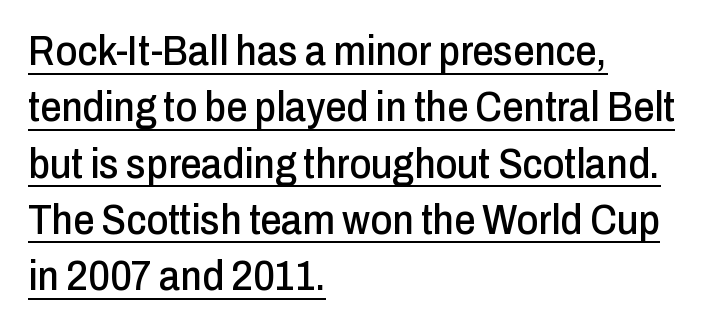
Q: Is the text italic (slanted)? A: No, it is upright.
Q: Is the typeface a serif or a sans-serif typeface? A: Sans-serif.
Q: Is the text underlined? A: Yes.
Q: How is the paragraph aligned? A: Left-aligned.
Q: Is the spacing between letters normal or unusually wide? A: Normal.
Q: Is the spacing between lines tight, normal or loose? A: Normal.
Q: Width (condensed, normal, or wide)? A: Condensed.
Q: Stroke contrast? A: Low.
Q: x-height? A: Medium.
Q: Monospaced? A: No.
